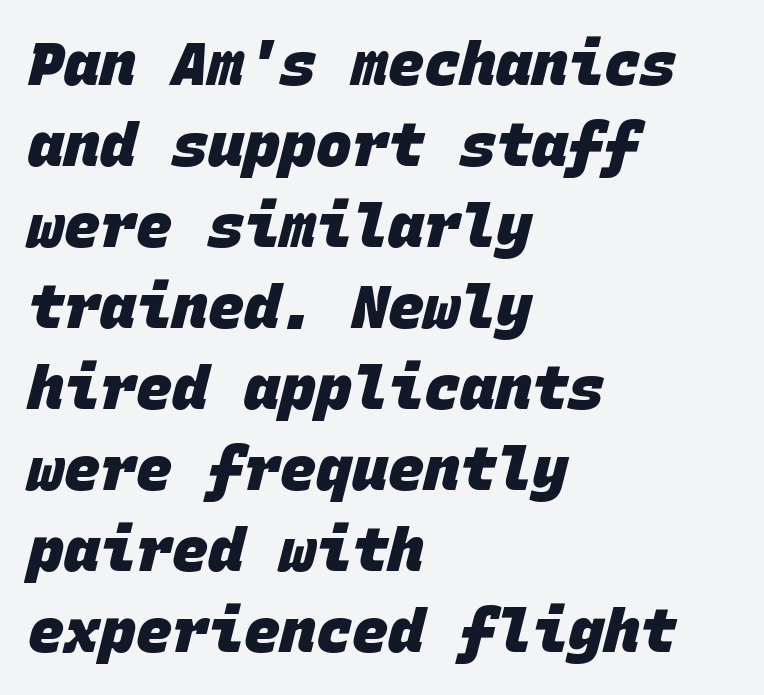
Q: Is the text bold? A: Yes.
Q: Is the typeface a serif or a sans-serif typeface? A: Sans-serif.
Q: Is the text underlined? A: No.
Q: How is the paragraph aligned? A: Left-aligned.
Q: Is the spacing between letters normal or unusually wide? A: Normal.
Q: Is the spacing between lines tight, normal or loose? A: Normal.
Q: Width (condensed, normal, or wide)? A: Normal.
Q: Stroke contrast? A: Low.
Q: x-height? A: Large.
Q: Monospaced? A: Yes.
